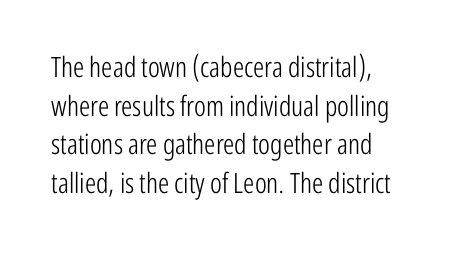
Q: Is the text bold? A: No.
Q: Is the text italic (slanted)? A: No, it is upright.
Q: Is the typeface a serif or a sans-serif typeface? A: Sans-serif.
Q: Is the text underlined? A: No.
Q: How is the paragraph aligned? A: Left-aligned.
Q: Is the spacing between letters normal or unusually wide? A: Normal.
Q: Is the spacing between lines tight, normal or loose? A: Normal.
Q: Width (condensed, normal, or wide)? A: Condensed.
Q: Stroke contrast? A: Low.
Q: x-height? A: Medium.
Q: Monospaced? A: No.
